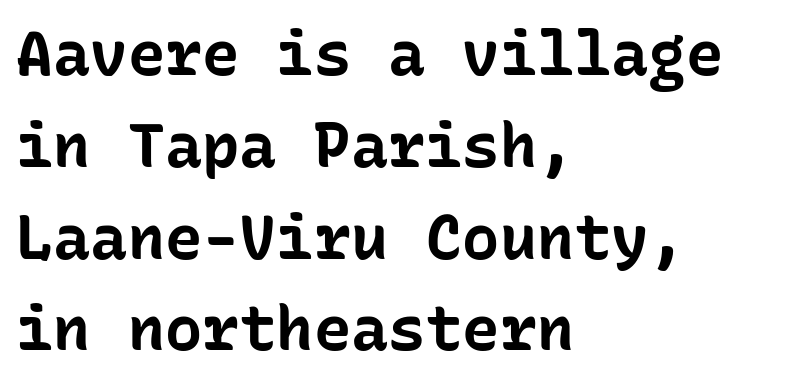
The image shows 62 px bold sans-serif type, upright, monospaced; set left-aligned, normal line spacing (1.48x), normal letter spacing, not underlined; low stroke contrast and a medium x-height.
